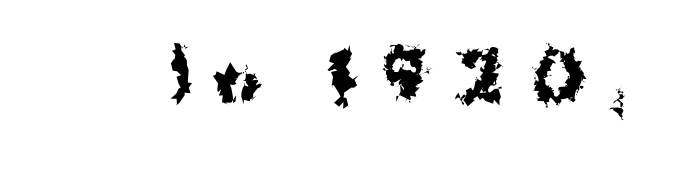
Looks like regular typesetting: each glyph gets only the width it needs. There is plenty of visible air inserted between adjacent glyphs. A clean baseline with only descenders dipping below it. A typesetter would mark this as roman, not italic.
